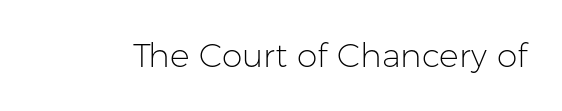
The image shows 33 px light sans-serif type, upright; set normal letter spacing, not underlined; low stroke contrast and a medium x-height.
